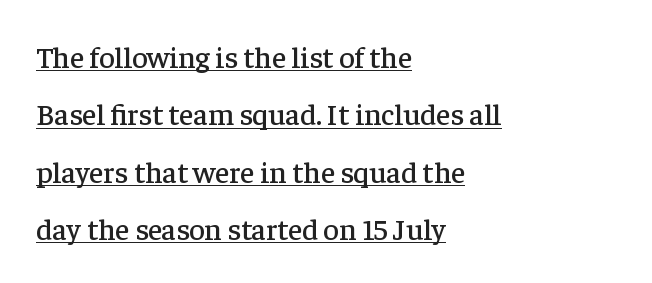
The image shows 30 px serif type, upright; set left-aligned, loose line spacing (1.91x), normal letter spacing, underlined; low stroke contrast and a medium x-height.
